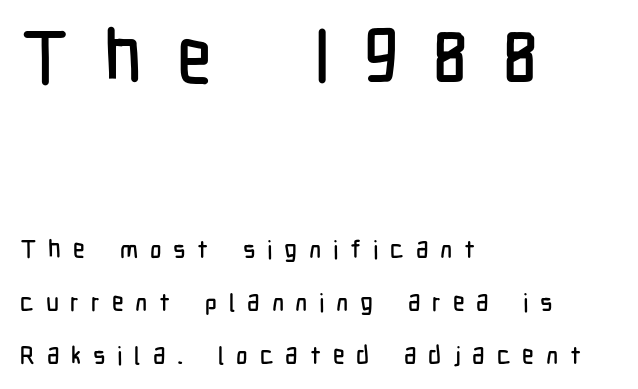
The image shows 74 px condensed sans-serif type, upright; set left-aligned, loose line spacing (2.13x), unusually wide letter spacing (+0.47 em), not underlined; the first (top) block is 2.96x larger; low stroke contrast and a medium x-height.
